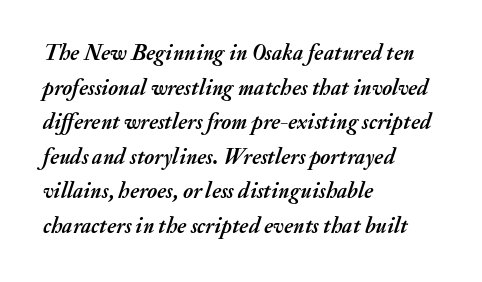
Summary of weight: heavy, a full bold. The face used here is rendered with its standard letterfit. These lines are set flush left with a ragged right edge. Would a proofreader flag this as italicized? Yes. Baseline-to-baseline distance is the conventional proportion of letter height. Words float on clear page, feet unadorned.
